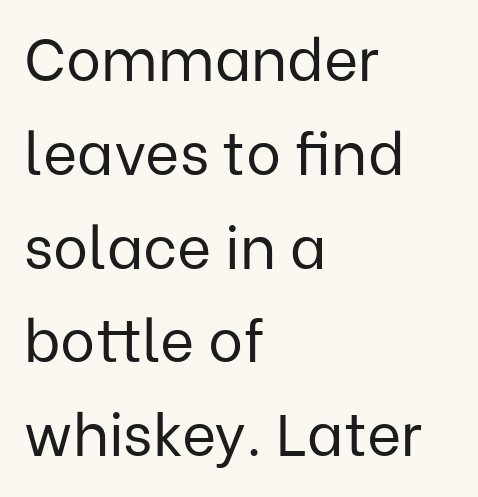
The image shows 59 px regular-weight sans-serif type, upright; set left-aligned, normal line spacing (1.59x), normal letter spacing, not underlined; low stroke contrast and a medium x-height.
